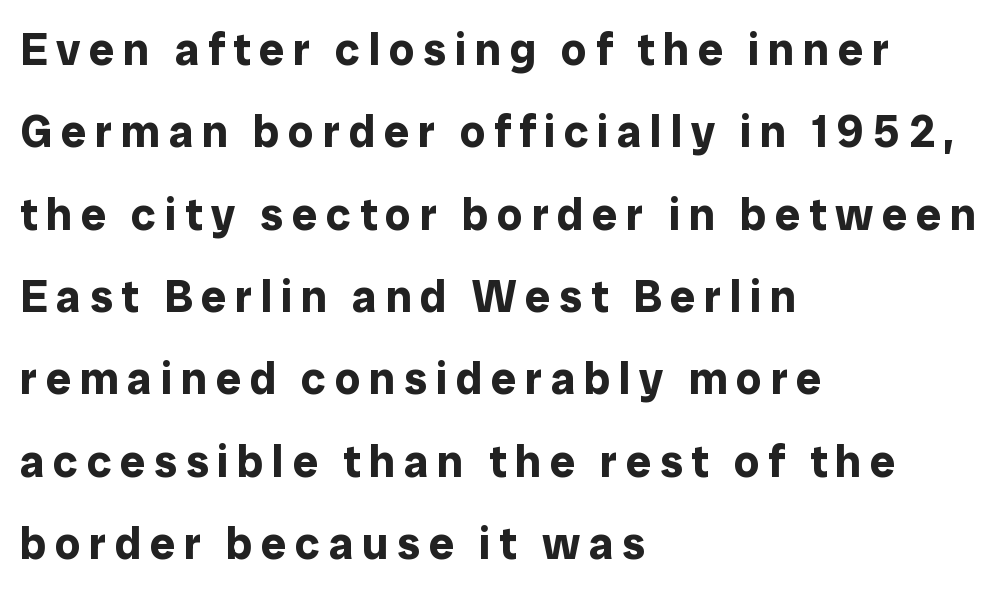
Each glyph is drawn with heavy, bold strokes. Here the designer chose a conventional face with non-uniform glyph widths. The zone under the glyphs is completely vacant. The axis of the letterforms is exactly vertical. Nothing sits at the stroke ends, so this counts as sans-serif.
